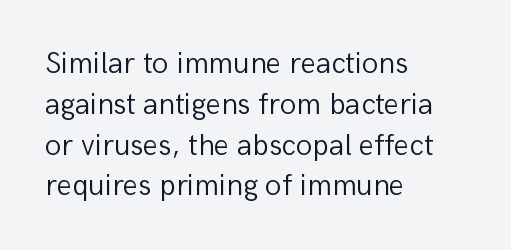
The baseline area is clear. Quick note: interline space is typical. This is roman type, the default non-slanted kind. The lines in this sample share a left origin and differ only in where they stop. Each letter keeps its own natural width here, so spacing adapts to shape.
